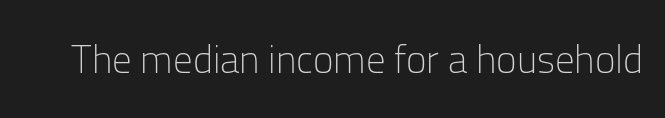
The image shows 39 px light sans-serif type, upright; set normal letter spacing, not underlined; low stroke contrast and a medium x-height.
